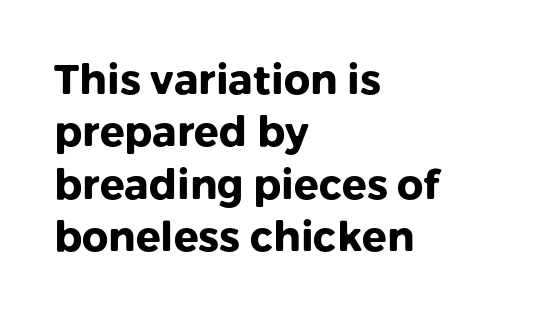
Q: Is the text bold? A: Yes.
Q: Is the text italic (slanted)? A: No, it is upright.
Q: Is the typeface a serif or a sans-serif typeface? A: Sans-serif.
Q: Is the text underlined? A: No.
Q: How is the paragraph aligned? A: Left-aligned.
Q: Is the spacing between letters normal or unusually wide? A: Normal.
Q: Is the spacing between lines tight, normal or loose? A: Normal.
Q: Width (condensed, normal, or wide)? A: Normal.
Q: Stroke contrast? A: Low.
Q: x-height? A: Medium.
Q: Monospaced? A: No.
